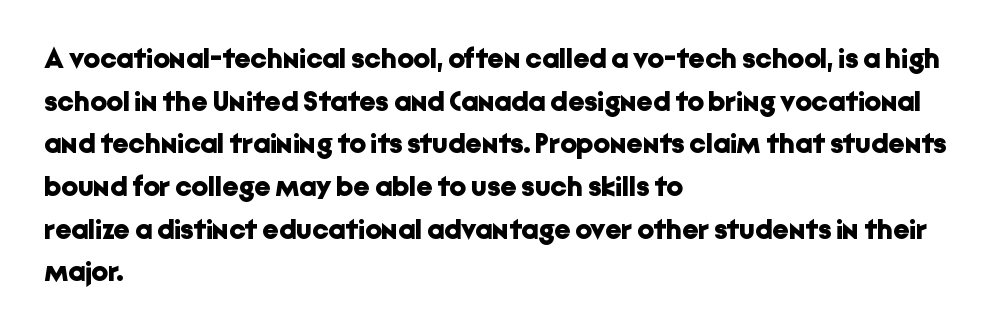
Q: Is the text bold? A: Yes.
Q: Is the text italic (slanted)? A: No, it is upright.
Q: Is the typeface a serif or a sans-serif typeface? A: Sans-serif.
Q: Is the text underlined? A: No.
Q: How is the paragraph aligned? A: Left-aligned.
Q: Is the spacing between letters normal or unusually wide? A: Normal.
Q: Is the spacing between lines tight, normal or loose? A: Normal.
Q: Width (condensed, normal, or wide)? A: Normal.
Q: Stroke contrast? A: Low.
Q: x-height? A: Medium.
Q: Monospaced? A: No.
